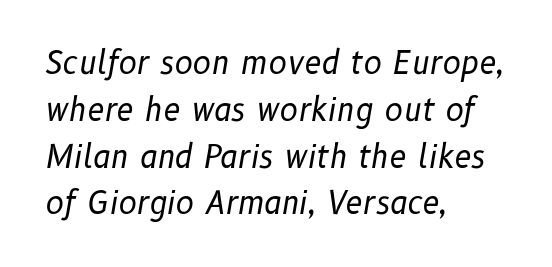
Compared with typical paragraphs, the rows here are spaced about the same. Honestly, the letter spacing is just normal — you wouldn't notice it. Notice how the passage keeps a crisp vertical edge on the left only. A quiet, ordinary-to-light weight characterises the typeface. The words here are not underlined. Quick note: italic.
